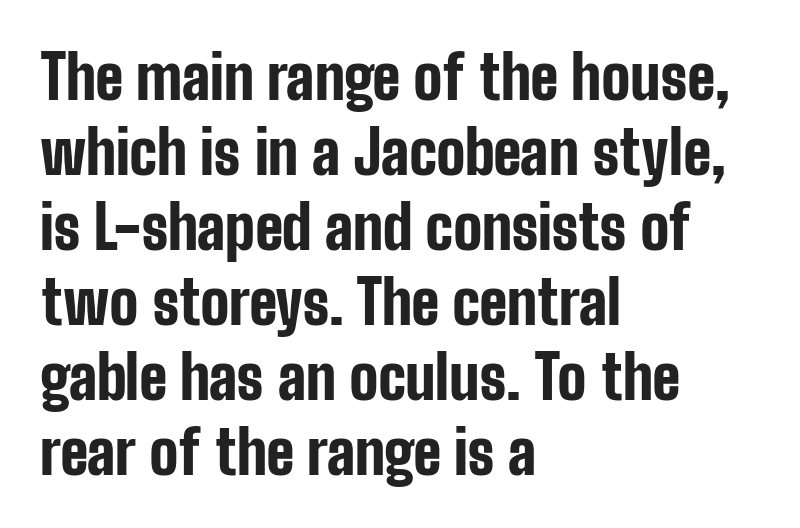
Line beginnings align vertically; line endings do not. The passage shown is typeset with a sans-serif family. Typesetter's note: full bold, strokes at maximum text heaviness. Nothing unusual about the tracking: characters are spaced as the font intends. Only glyphs here, with clear space below each row. It's the straight-up-and-down kind of type.
